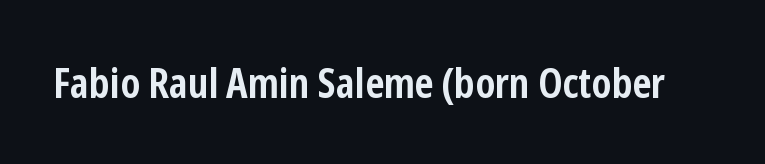
Honestly, the letter spacing is just normal — you wouldn't notice it. Nope, no serifs anywhere on these letters. Lines of text with bare space underneath. The lettering stays uniformly vertical, giving the passage a roman look. Does the weight exceed regular? Yes, all the way to bold.
